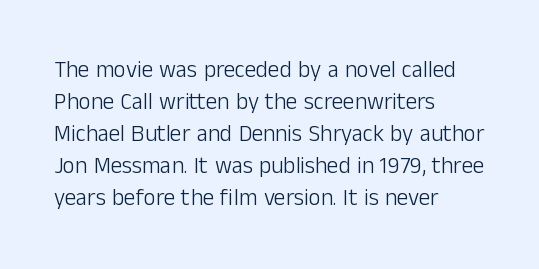
{"italic": "no", "bold": "no", "underline": "no", "align": "left", "line_spacing": "normal", "line_spacing_ratio": 1.39, "letter_spacing": "normal", "letter_spacing_em": 0.0, "glyph_px": 23}
